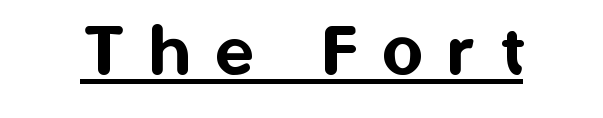
Q: Is the text italic (slanted)? A: No, it is upright.
Q: Is the typeface a serif or a sans-serif typeface? A: Sans-serif.
Q: Is the text underlined? A: Yes.
Q: Is the spacing between letters normal or unusually wide? A: Unusually wide.
Q: Width (condensed, normal, or wide)? A: Normal.
Q: Stroke contrast? A: Medium.
Q: x-height? A: Medium.
Q: Monospaced? A: No.
